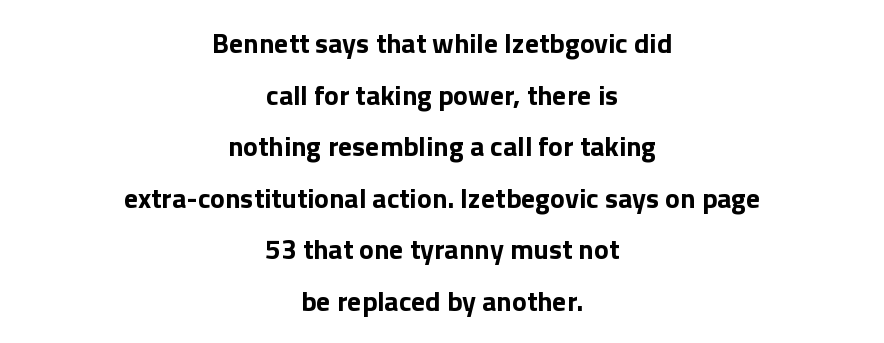
{"serif": "no", "italic": "no", "bold": "yes", "weight": "bold", "width": "normal", "x_height": "medium", "monospaced": "no", "underline": "no", "align": "center", "line_spacing_ratio": 1.84, "letter_spacing": "normal", "letter_spacing_em": 0.0, "glyph_px": 28}
